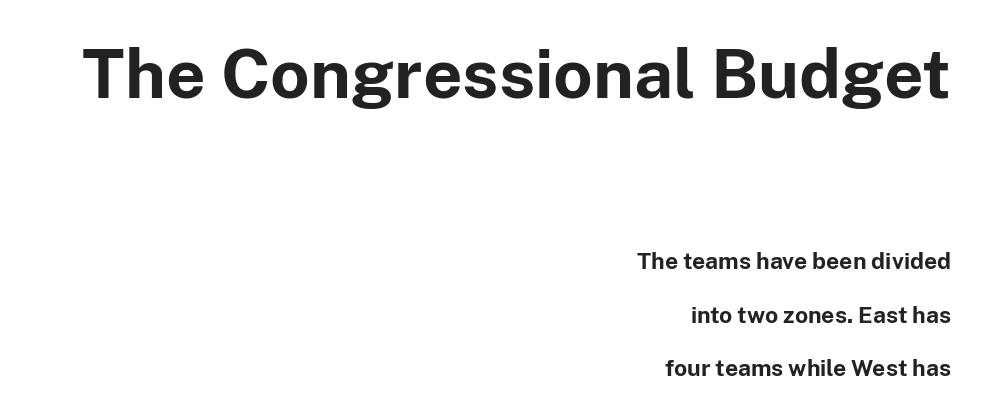
{"serif": "no", "italic": "no", "bold": "yes", "weight": "bold", "width": "normal", "stroke_contrast": "low", "x_height": "medium", "monospaced": "no", "underline": "no", "align": "right", "line_spacing": "loose", "line_spacing_ratio": 2.32, "letter_spacing": "normal", "letter_spacing_em": 0.0, "larger_block": "first", "size_ratio": 3.0, "glyph_px": 69}
